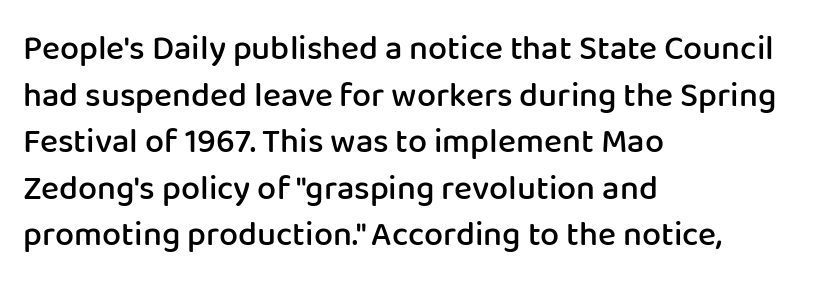
Q: Is the text bold? A: Semi-bold.
Q: Is the text italic (slanted)? A: No, it is upright.
Q: Is the typeface a serif or a sans-serif typeface? A: Sans-serif.
Q: Is the text underlined? A: No.
Q: How is the paragraph aligned? A: Left-aligned.
Q: Is the spacing between letters normal or unusually wide? A: Normal.
Q: Is the spacing between lines tight, normal or loose? A: Normal.
Q: Width (condensed, normal, or wide)? A: Normal.
Q: Stroke contrast? A: Low.
Q: x-height? A: Medium.
Q: Monospaced? A: No.
